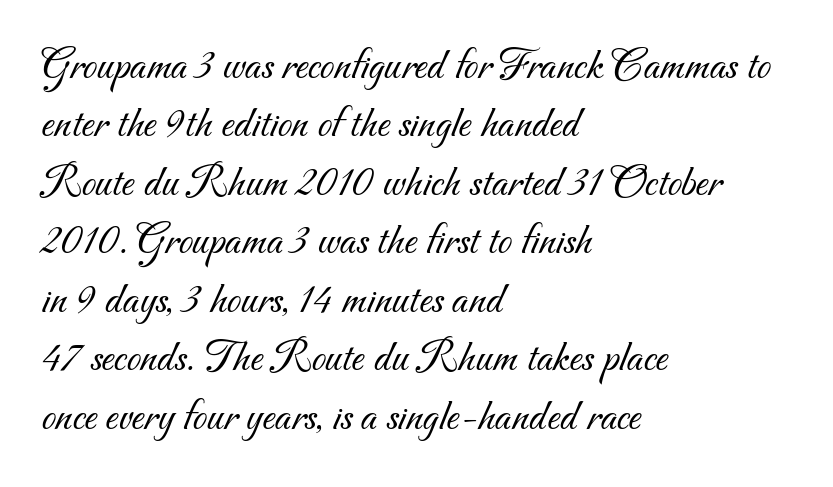
This sample has the flowing, uneven cadence of proportional lettering. Beneath every word, the page is bare. The passage is arranged the way most books set body copy — flush left. You could call the tracking neutral — neither tight nor loose.
